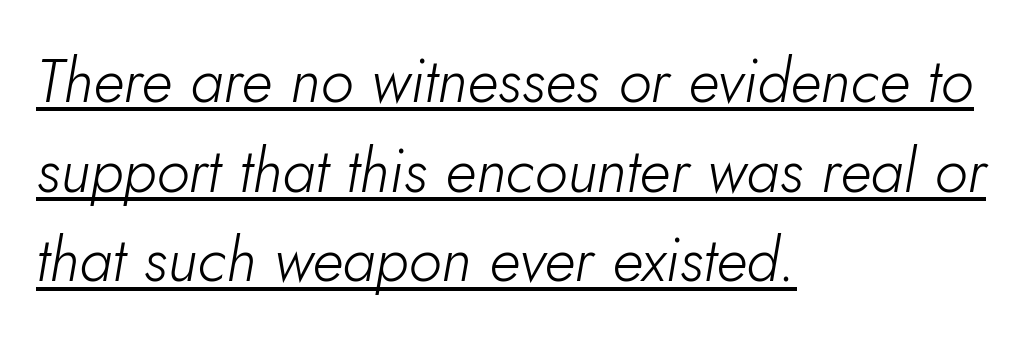
You could not count columns in this text — the font is proportionally spaced. The passage shown leans; its letterforms are oblique. The typesetter chose a ragged-right arrangement here. The sample's only ornament is a line tracing under the words. Nothing unusual about the tracking: characters are spaced as the font intends.
